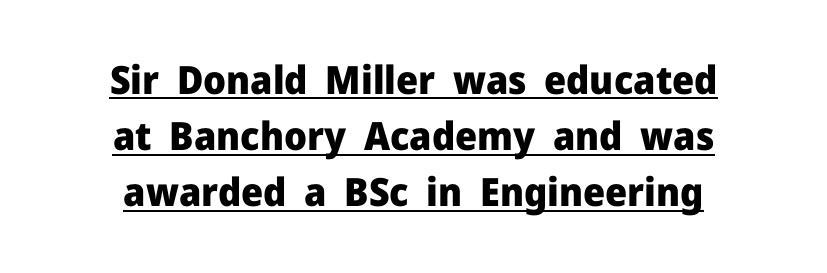
Q: Is the text bold? A: Yes.
Q: Is the text italic (slanted)? A: No, it is upright.
Q: Is the typeface a serif or a sans-serif typeface? A: Sans-serif.
Q: Is the text underlined? A: Yes.
Q: How is the paragraph aligned? A: Centered.
Q: Is the spacing between letters normal or unusually wide? A: Normal.
Q: Is the spacing between lines tight, normal or loose? A: Normal.
Q: Width (condensed, normal, or wide)? A: Normal.
Q: Stroke contrast? A: Low.
Q: x-height? A: Medium.
Q: Monospaced? A: No.
